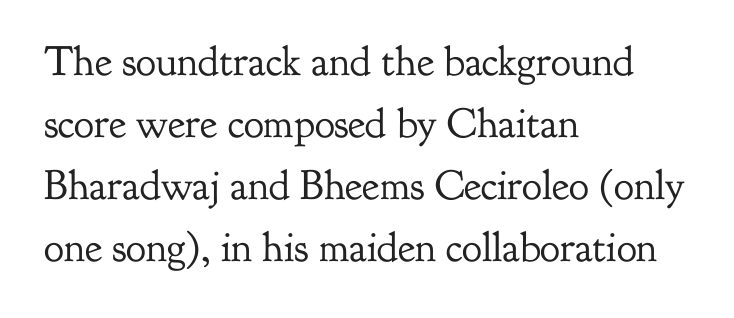
The image shows 42 px regular-weight serif type, upright; set left-aligned, normal line spacing (1.48x), normal letter spacing, not underlined; low stroke contrast and a small x-height.
